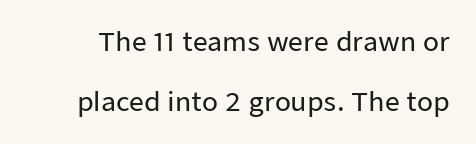
{"italic": "no", "underline": "no", "line_spacing": "loose", "line_spacing_ratio": 2.29, "letter_spacing": "normal", "letter_spacing_em": 0.0, "glyph_px": 26}
